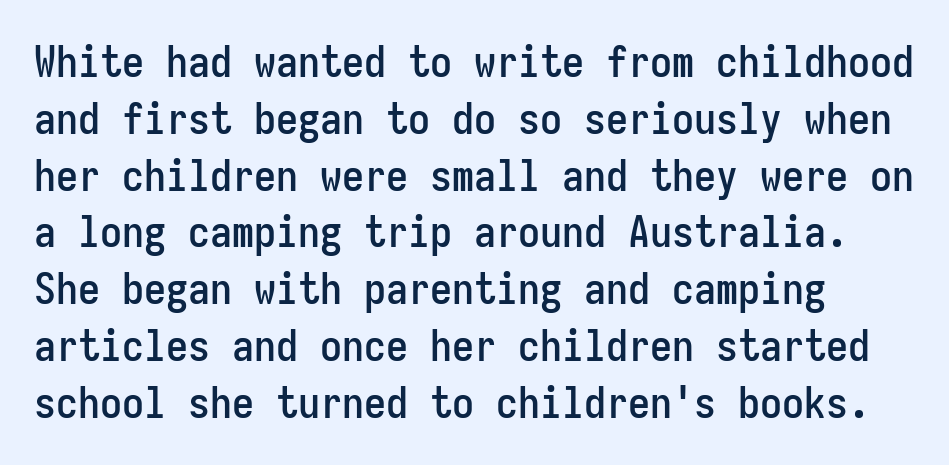
Vertical strokes here are truly vertical. The face used here is monospaced, like something from a code editor. The vertical gap from one line to the next is medium. The strip under each line holds only bare page.
